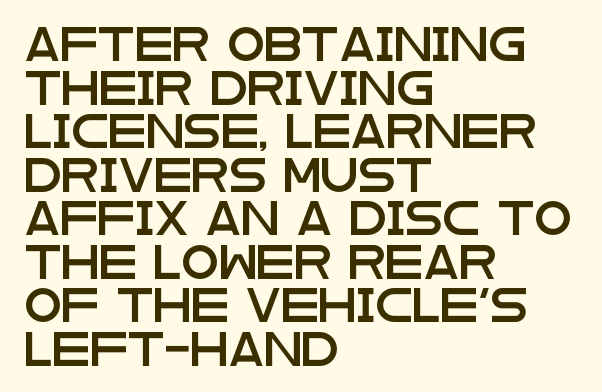
The image shows 34 px wide sans-serif type, upright; set left-aligned, normal line spacing (1.28x), normal letter spacing, not underlined; low stroke contrast and a large x-height.
